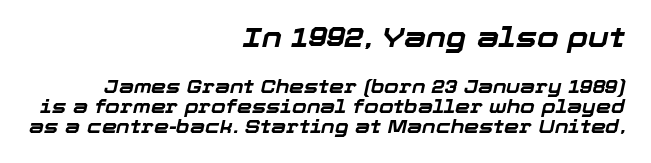
The image shows 28 px bold type, italic (leaning right); set right-aligned, tight line spacing (1.05x), normal letter spacing, not underlined; the first (top) block is 1.47x larger; low stroke contrast and a medium x-height.
